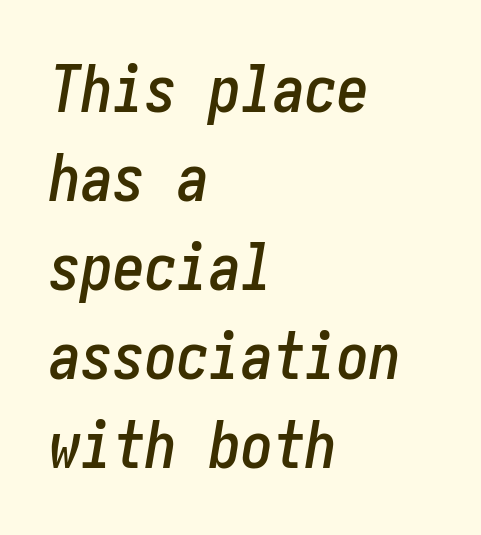
The image shows 64 px condensed type, italic (leaning right); set left-aligned, normal line spacing (1.39x), normal letter spacing, not underlined; low stroke contrast and a medium x-height.
